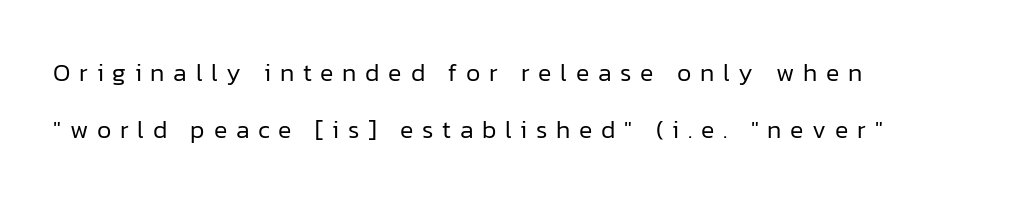
The letterforms stand isolated, each surrounded by extra space. Notice how the passage keeps a crisp vertical edge on the left only. Beneath every word, the page is bare. How would I describe the line gaps? Wide and relaxed. The typeface has the unassuming heft of standard copy or less.
